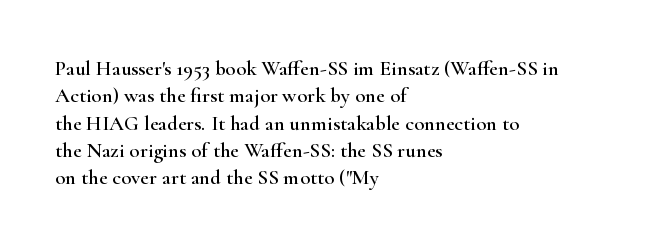
{"italic": "no", "underline": "no", "align": "left", "line_spacing": "normal", "line_spacing_ratio": 1.3, "letter_spacing": "normal", "letter_spacing_em": 0.0, "glyph_px": 21}
